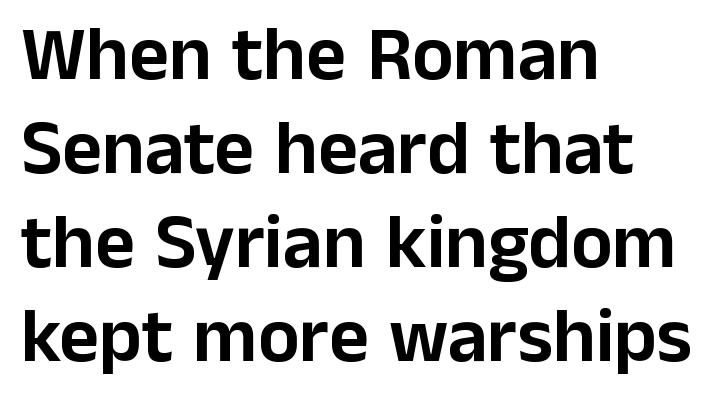
{"serif": "no", "italic": "no", "width": "normal", "stroke_contrast": "low", "x_height": "medium", "monospaced": "no", "underline": "no", "align": "left", "line_spacing_ratio": 1.22, "letter_spacing": "normal", "letter_spacing_em": 0.0, "glyph_px": 77}
